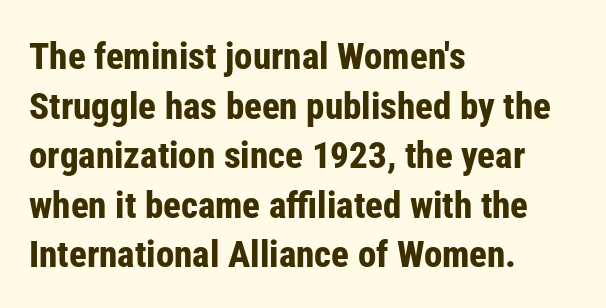
{"serif": "no", "italic": "no", "bold": "yes", "weight": "bold", "width": "condensed", "stroke_contrast": "low", "x_height": "medium", "monospaced": "no", "underline": "no", "align": "left", "line_spacing": "normal", "line_spacing_ratio": 1.34, "letter_spacing": "normal", "letter_spacing_em": 0.0, "glyph_px": 37}
